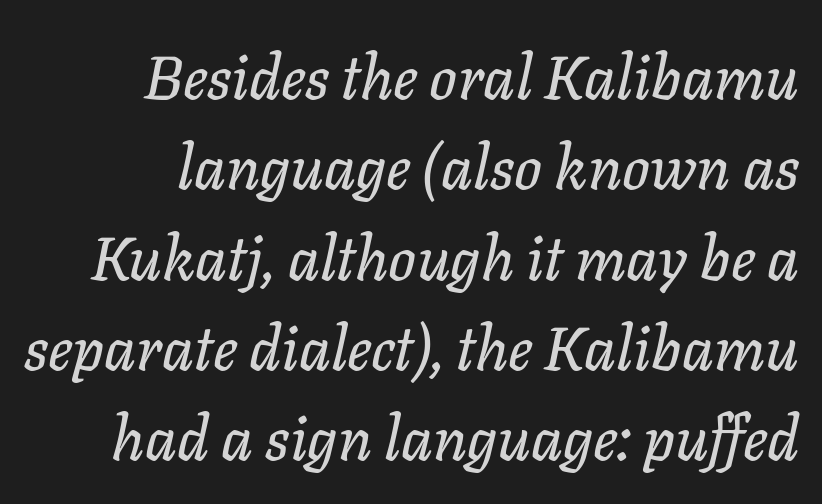
The paragraph shown leans on its right margin. Think of a printed novel: that variable character pitch is what you see here. Whoever set this chose a conventional vertical rhythm. Type without underlining. If you drew a line through each stem, it would be angled.
